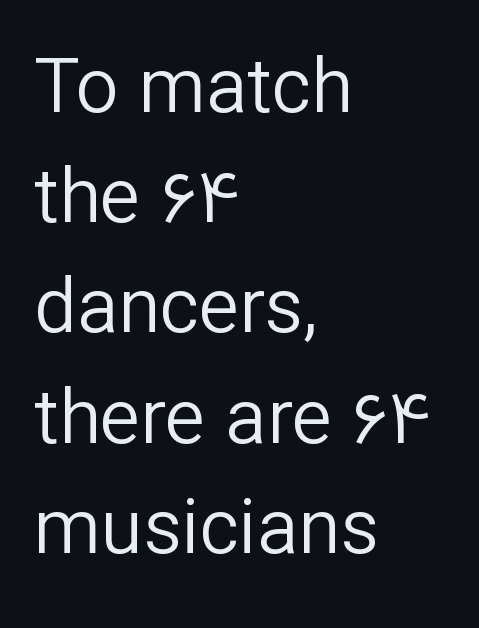
{"serif": "no", "italic": "no", "bold": "no", "weight": "regular", "width": "normal", "stroke_contrast": "low", "x_height": "medium", "monospaced": "no", "underline": "no", "align": "left", "line_spacing": "normal", "line_spacing_ratio": 1.45, "letter_spacing": "normal", "letter_spacing_em": 0.0, "glyph_px": 76}
